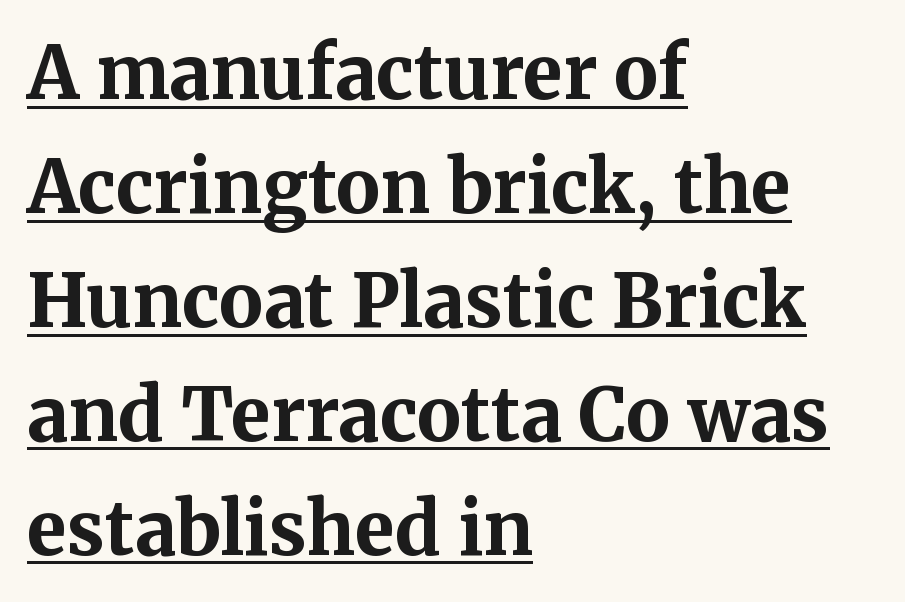
The image shows 73 px bold serif type, upright; set left-aligned, normal line spacing (1.56x), normal letter spacing, underlined; medium stroke contrast and a medium x-height.
